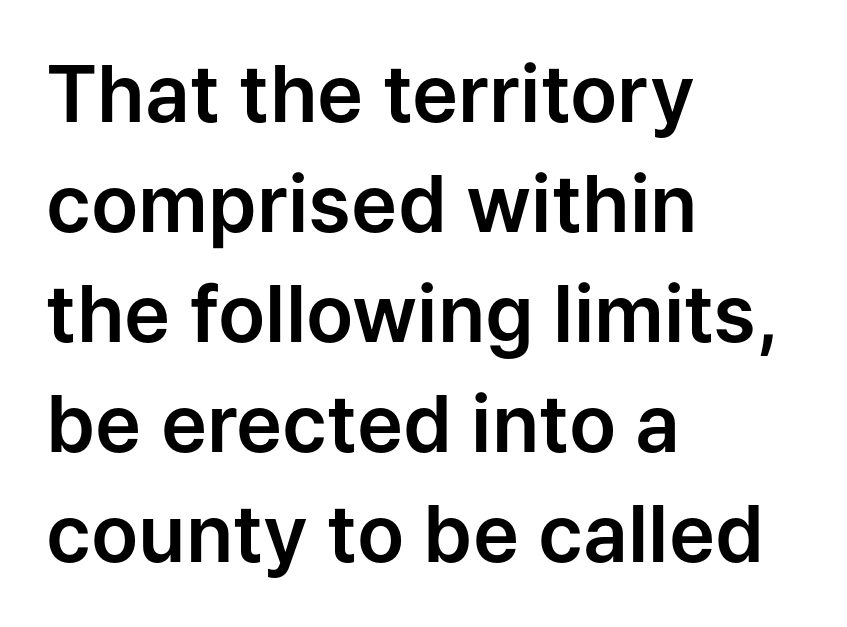
The image shows 78 px sans-serif type, upright; set left-aligned, normal line spacing (1.41x), normal letter spacing, not underlined; low stroke contrast and a medium x-height.
